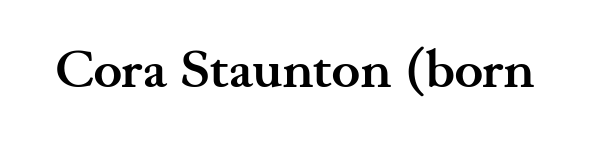
The letters sit at their default tracking, neither squeezed nor spread. No italicization has been applied; the sample stays upright. You could not count columns in this text — the font is proportionally spaced. Plenty of ink on the page — the face is bold. Serif or sans? Serif — the stroke terminals have little feet.
